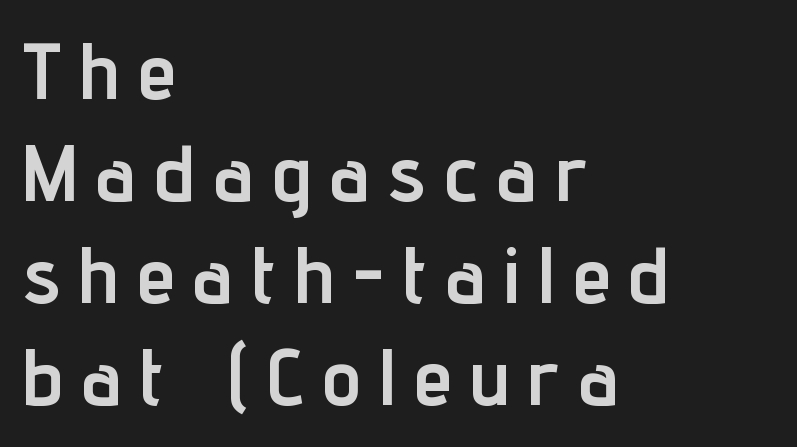
Q: Is the text bold? A: Yes.
Q: Is the text italic (slanted)? A: No, it is upright.
Q: Is the typeface a serif or a sans-serif typeface? A: Sans-serif.
Q: Is the text underlined? A: No.
Q: How is the paragraph aligned? A: Left-aligned.
Q: Is the spacing between letters normal or unusually wide? A: Unusually wide.
Q: Is the spacing between lines tight, normal or loose? A: Normal.
Q: Width (condensed, normal, or wide)? A: Condensed.
Q: Stroke contrast? A: Low.
Q: x-height? A: Medium.
Q: Monospaced? A: No.
